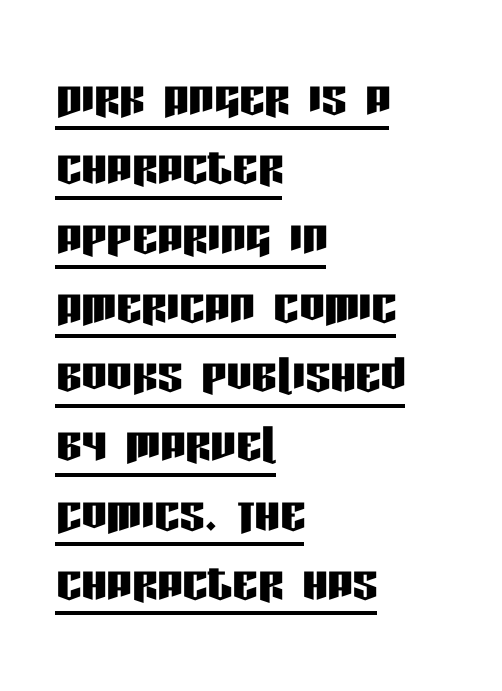
A continuous stroke trails under the words, as in a hyperlink. Alignment: flush left. Vertical strokes here are truly vertical. The block of text is dense from top to bottom, with scant space between rows. Look at the tracking — it's just the regular setting, nothing added. No feet cap the strokes, marking this as sans-serif type.
